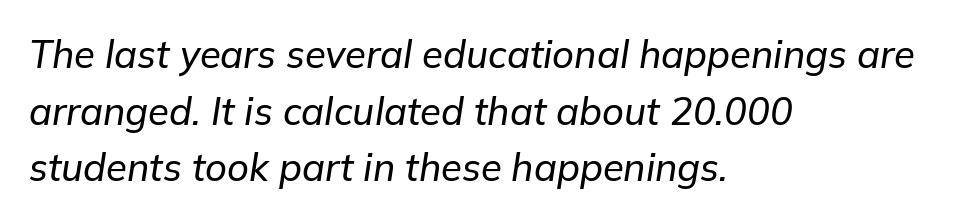
Q: Is the text italic (slanted)? A: Yes, it leans right by about 9 degrees.
Q: Is the text underlined? A: No.
Q: How is the paragraph aligned? A: Left-aligned.
Q: Is the spacing between letters normal or unusually wide? A: Normal.
Q: Is the spacing between lines tight, normal or loose? A: Normal.
Q: Width (condensed, normal, or wide)? A: Normal.
Q: Stroke contrast? A: Low.
Q: x-height? A: Medium.
Q: Monospaced? A: No.
